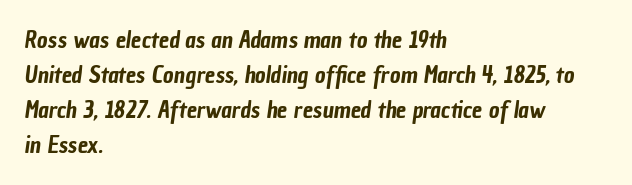
Q: Is the text underlined? A: No.
Q: How is the paragraph aligned? A: Left-aligned.
Q: Is the spacing between letters normal or unusually wide? A: Normal.
Q: Is the spacing between lines tight, normal or loose? A: Normal.
